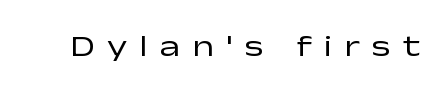
Check under the words: just untouched page. The letters carry no serifs — their stems end cleanly without finishing strokes. Someone cranked the tracking dial way up on this one. The face looks like a standard text weight, possibly lighter. Does the lettering tilt? It doesn't — this is upright.
